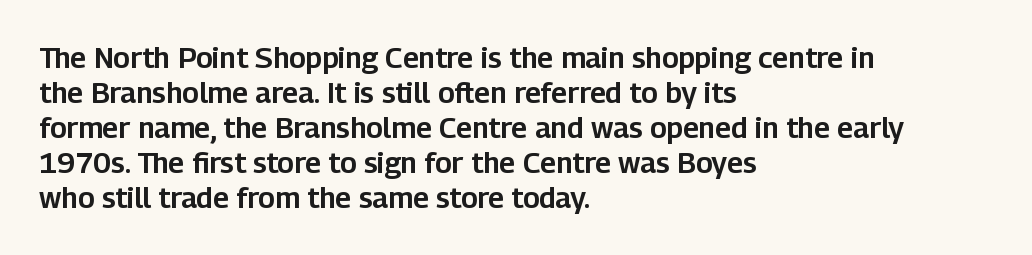
Notice how the stems are strictly vertical — no italics here. Character widths vary here, with narrow letters taking less room than wide ones. Letterform terminals end flat and unadorned throughout the passage. Observe the ordinary spacing: letters are neighbours, not strangers.
